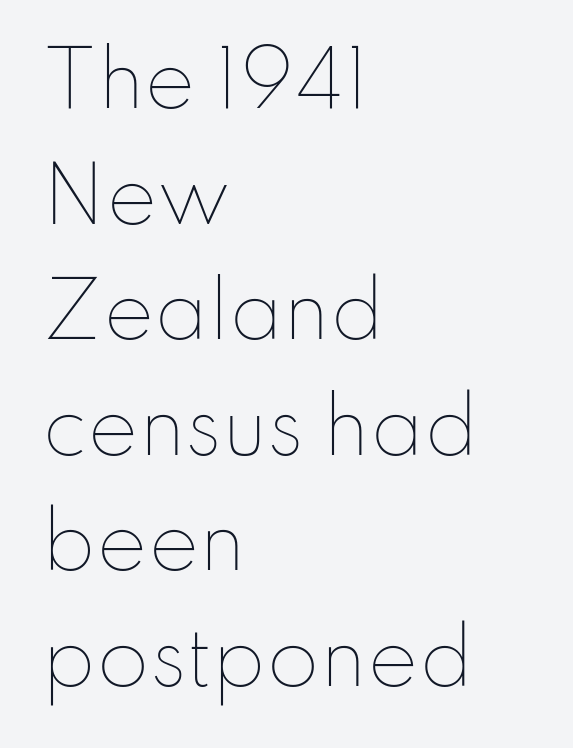
{"italic": "no", "bold": "no", "weight": "thin", "width": "normal", "stroke_contrast": "low", "x_height": "small", "monospaced": "no", "underline": "no", "align": "left", "line_spacing": "normal", "line_spacing_ratio": 1.52, "letter_spacing": "normal", "letter_spacing_em": 0.0, "glyph_px": 76}
